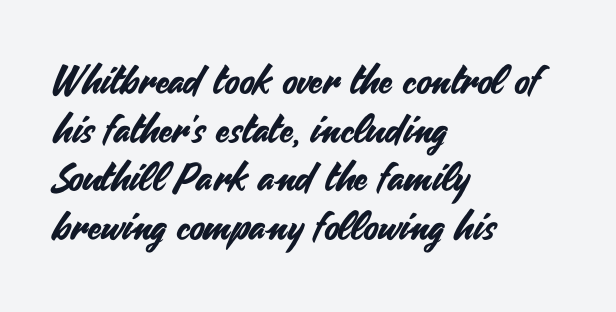
The passage is arranged the way most books set body copy — flush left. Each new line begins a customary step beneath the previous one. The passage shown is typeset with a sans-serif family. Spacing between characters is what you'd get straight out of the box. Think of a printed novel: that variable character pitch is what you see here.
